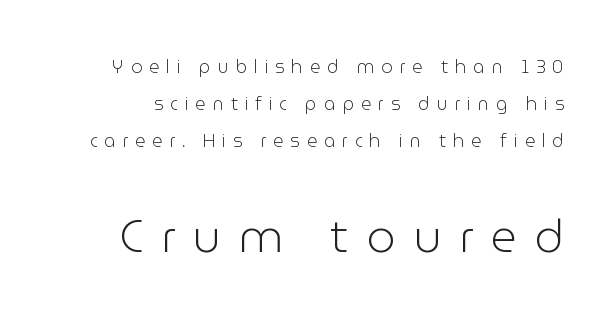
Lines of text with bare space underneath. Stems here are at most as thick as an everyday book face. It's the straight-up-and-down kind of type. Quick note: interline space is abundant.
